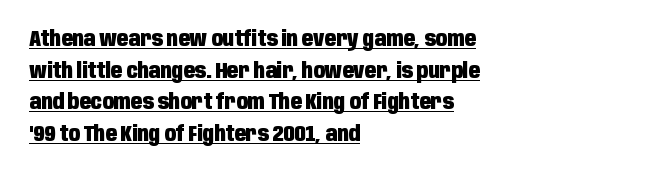
Every letter is thick-stroked: bold, no question. A typesetter would call this zero additional tracking. The lettering is marked with a stroke running underneath it. These lines stack with their left ends in a neat column. It's the straight-up-and-down kind of type.
